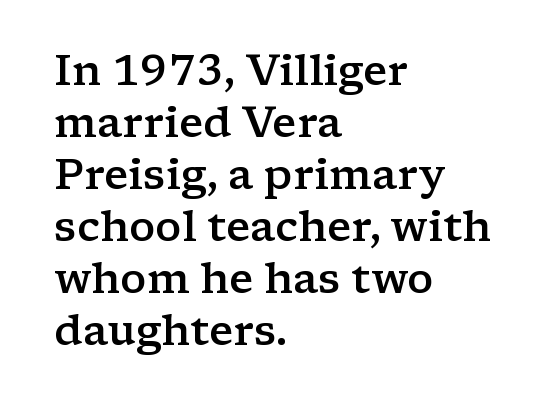
Q: Is the text bold? A: Semi-bold.
Q: Is the text italic (slanted)? A: No, it is upright.
Q: Is the typeface a serif or a sans-serif typeface? A: Serif.
Q: Is the text underlined? A: No.
Q: How is the paragraph aligned? A: Left-aligned.
Q: Is the spacing between letters normal or unusually wide? A: Normal.
Q: Width (condensed, normal, or wide)? A: Wide.
Q: Stroke contrast? A: Low.
Q: x-height? A: Medium.
Q: Monospaced? A: No.
